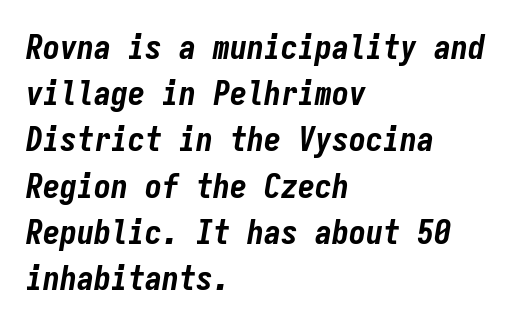
The glyphs have the mass of a bold cut. You could count columns in this text — the font is strictly monospaced. Compared with typical body copy, the letter spacing here is the same. Casual observation: everything's shoved over to the left. The glyphs look as if they've been sheared to an angle.
